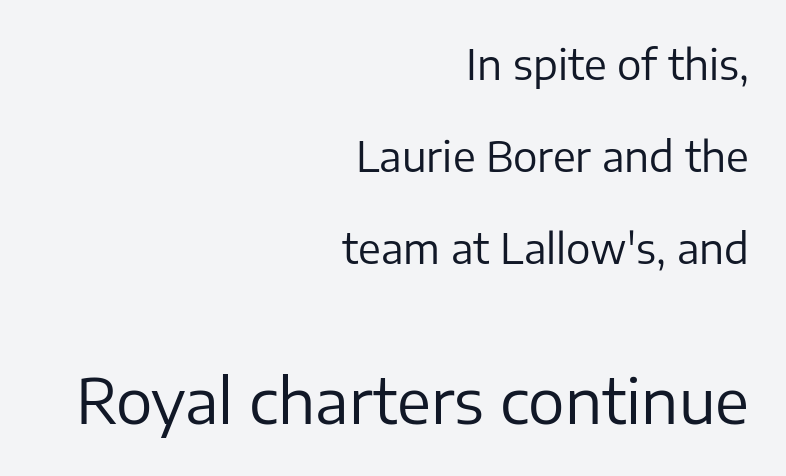
Q: Is the text bold? A: No.
Q: Is the text italic (slanted)? A: No, it is upright.
Q: Is the typeface a serif or a sans-serif typeface? A: Sans-serif.
Q: Is the text underlined? A: No.
Q: How is the paragraph aligned? A: Right-aligned.
Q: Is the spacing between letters normal or unusually wide? A: Normal.
Q: Is the spacing between lines tight, normal or loose? A: Loose.
Q: Which block of text is set in a larger size, the first (top) or the second (bottom)? A: The second (bottom) one.
Q: Width (condensed, normal, or wide)? A: Normal.
Q: Stroke contrast? A: Low.
Q: x-height? A: Medium.
Q: Monospaced? A: No.
